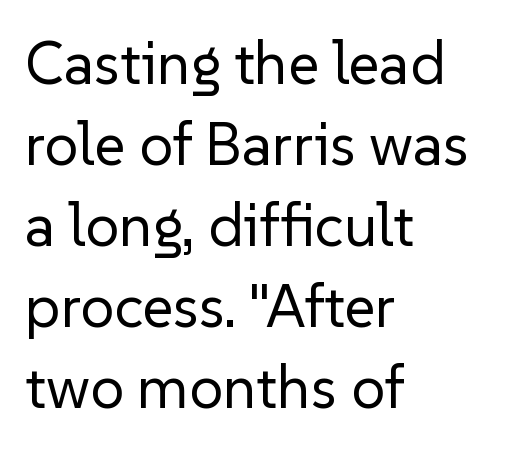
Each letter's strokes conclude bluntly, with no projecting serifs. Think standard paragraph weight, or any step lighter than that. Nobody drew a line under any word here. Standard letterfit; no display-style spreading of the glyphs. The rendering anchors every line to the left-hand side. This sample uses an upright cut, with every glyph sitting square on the baseline.
